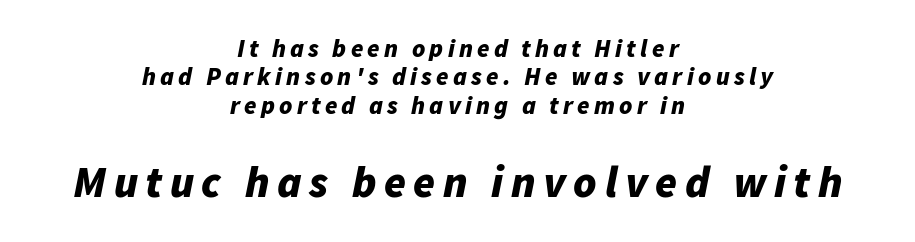
{"italic": "yes", "lean": "right", "slant_degrees": 11, "bold": "yes", "weight": "bold", "width": "normal", "stroke_contrast": "low", "x_height": "medium", "monospaced": "no", "underline": "no", "align": "center", "line_spacing": "tight", "line_spacing_ratio": 1.14, "larger_block": "second", "size_ratio": 1.76, "glyph_px": 44}
